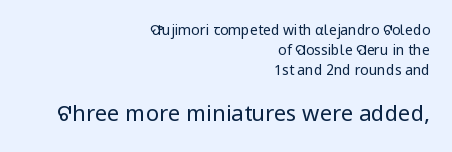
{"italic": "no", "bold": "no", "underline": "no", "align": "right", "line_spacing": "normal", "line_spacing_ratio": 1.43, "letter_spacing": "normal", "letter_spacing_em": 0.0, "larger_block": "second", "size_ratio": 1.57, "glyph_px": 22}
